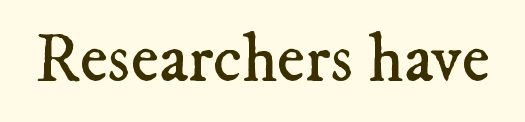
The image shows 68 px regular-weight serif type; set normal letter spacing, not underlined; low stroke contrast and a small x-height.
